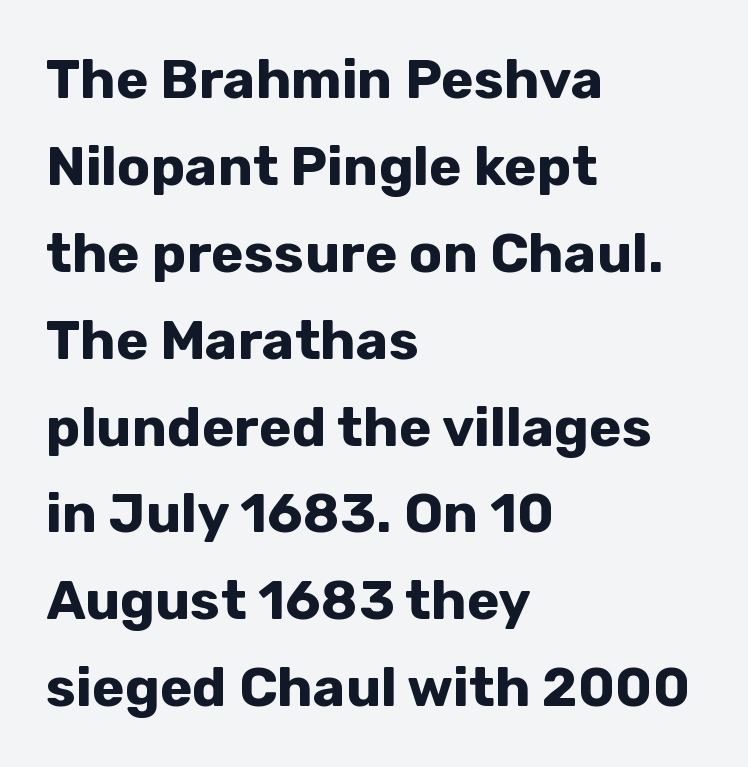
Q: Is the text bold? A: Yes.
Q: Is the text italic (slanted)? A: No, it is upright.
Q: Is the typeface a serif or a sans-serif typeface? A: Sans-serif.
Q: Is the text underlined? A: No.
Q: How is the paragraph aligned? A: Left-aligned.
Q: Is the spacing between letters normal or unusually wide? A: Normal.
Q: Is the spacing between lines tight, normal or loose? A: Normal.
Q: Width (condensed, normal, or wide)? A: Normal.
Q: Stroke contrast? A: Low.
Q: x-height? A: Medium.
Q: Monospaced? A: No.
